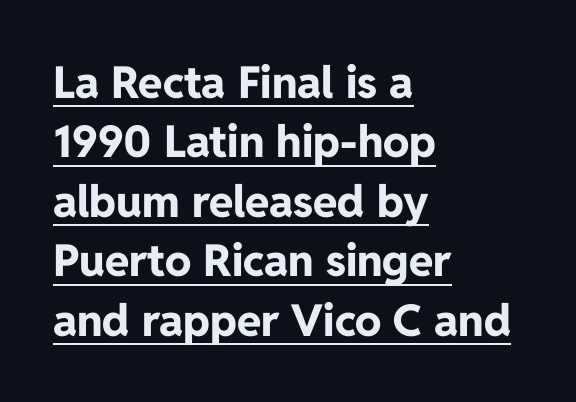
Q: Is the text bold? A: Yes.
Q: Is the text italic (slanted)? A: No, it is upright.
Q: Is the typeface a serif or a sans-serif typeface? A: Sans-serif.
Q: Is the text underlined? A: Yes.
Q: How is the paragraph aligned? A: Left-aligned.
Q: Is the spacing between letters normal or unusually wide? A: Normal.
Q: Is the spacing between lines tight, normal or loose? A: Normal.
Q: Width (condensed, normal, or wide)? A: Normal.
Q: Stroke contrast? A: Low.
Q: x-height? A: Medium.
Q: Monospaced? A: No.
